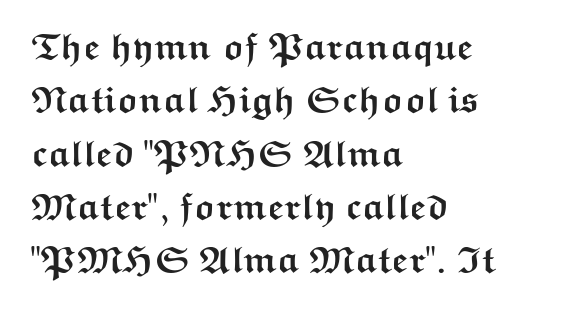
The image shows 37 px semibold, wide sans-serif type, upright; set left-aligned, normal line spacing (1.44x), normal letter spacing, not underlined; medium stroke contrast and a medium x-height.
